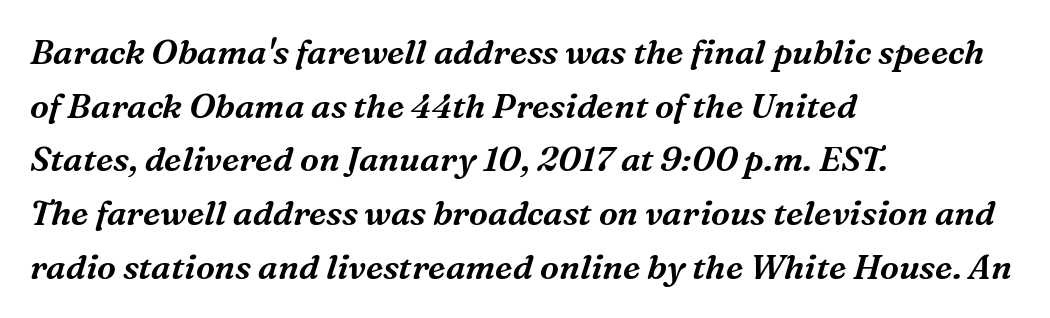
Q: Is the text italic (slanted)? A: Yes, it leans right by about 16 degrees.
Q: Is the typeface a serif or a sans-serif typeface? A: Serif.
Q: Is the text underlined? A: No.
Q: How is the paragraph aligned? A: Left-aligned.
Q: Is the spacing between letters normal or unusually wide? A: Normal.
Q: Is the spacing between lines tight, normal or loose? A: Normal.
Q: Width (condensed, normal, or wide)? A: Normal.
Q: Stroke contrast? A: Medium.
Q: x-height? A: Medium.
Q: Monospaced? A: No.
